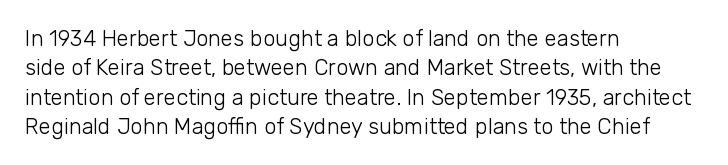
{"italic": "no", "bold": "no", "underline": "no", "align": "left", "line_spacing": "normal", "line_spacing_ratio": 1.33, "letter_spacing": "normal", "letter_spacing_em": 0.0, "glyph_px": 22}
